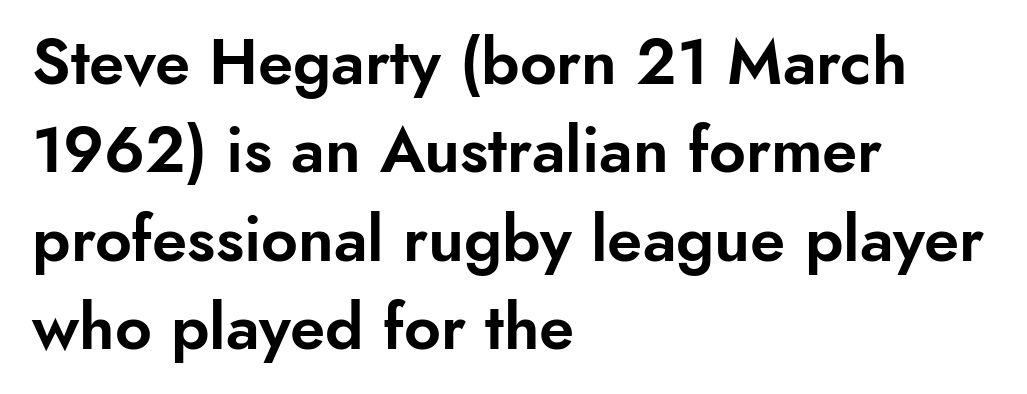
Q: Is the text italic (slanted)? A: No, it is upright.
Q: Is the typeface a serif or a sans-serif typeface? A: Sans-serif.
Q: Is the text underlined? A: No.
Q: How is the paragraph aligned? A: Left-aligned.
Q: Is the spacing between letters normal or unusually wide? A: Normal.
Q: Is the spacing between lines tight, normal or loose? A: Normal.
Q: Width (condensed, normal, or wide)? A: Normal.
Q: Stroke contrast? A: Low.
Q: x-height? A: Small.
Q: Monospaced? A: No.
